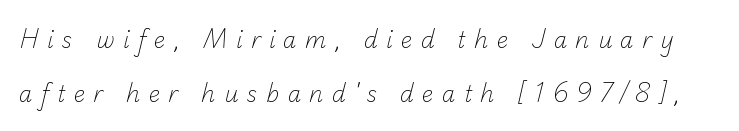
The image shows 22 px text type; set loose line spacing (2.47x), unusually wide letter spacing (+0.37 em), not underlined.
